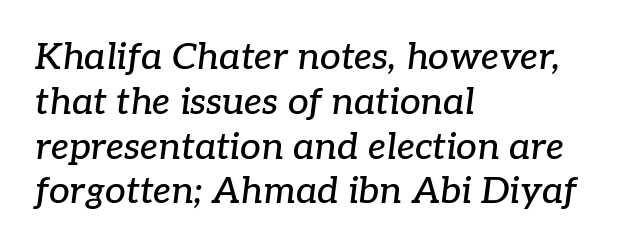
{"serif": "yes", "italic": "yes", "lean": "right", "slant_degrees": 7, "width": "normal", "stroke_contrast": "low", "x_height": "medium", "monospaced": "no", "underline": "no", "align": "left", "line_spacing_ratio": 1.21, "letter_spacing": "normal", "letter_spacing_em": 0.0, "glyph_px": 37}
